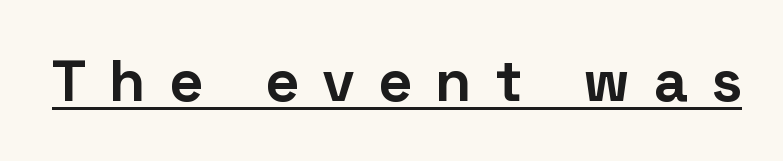
Bold? Absolutely — the strokes are thick and heavy. Words appear elongated and porous because spacing is wide. The lettering holds an erect, upright posture throughout. Proportional: the letters do not fall into vertical columns. A sans-serif font was chosen for this passage.
